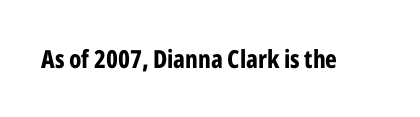
Underlining? Definitely not there. Strong, thick strokes mark this as bold type. This sample uses an upright cut, with every glyph sitting square on the baseline. A typesetter would call this zero additional tracking.
